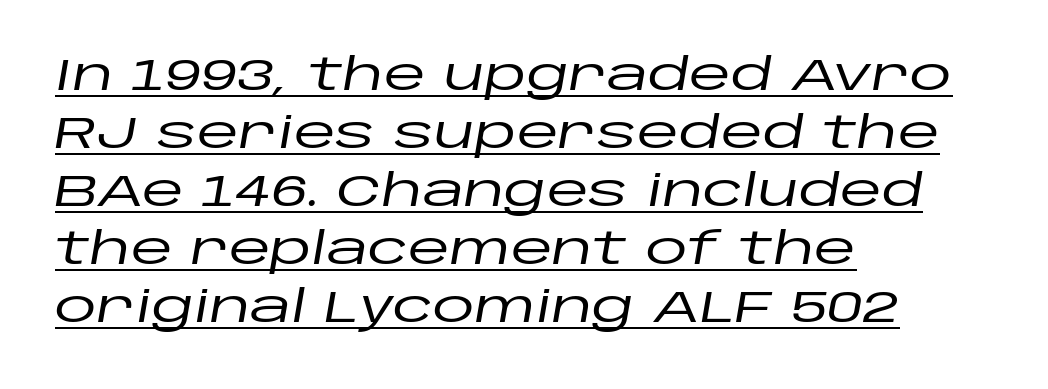
Q: Is the text italic (slanted)? A: Yes, it leans right by about 10 degrees.
Q: Is the text underlined? A: Yes.
Q: How is the paragraph aligned? A: Left-aligned.
Q: Is the spacing between letters normal or unusually wide? A: Normal.
Q: Is the spacing between lines tight, normal or loose? A: Normal.
Q: Width (condensed, normal, or wide)? A: Wide.
Q: Stroke contrast? A: Low.
Q: x-height? A: Large.
Q: Monospaced? A: No.
